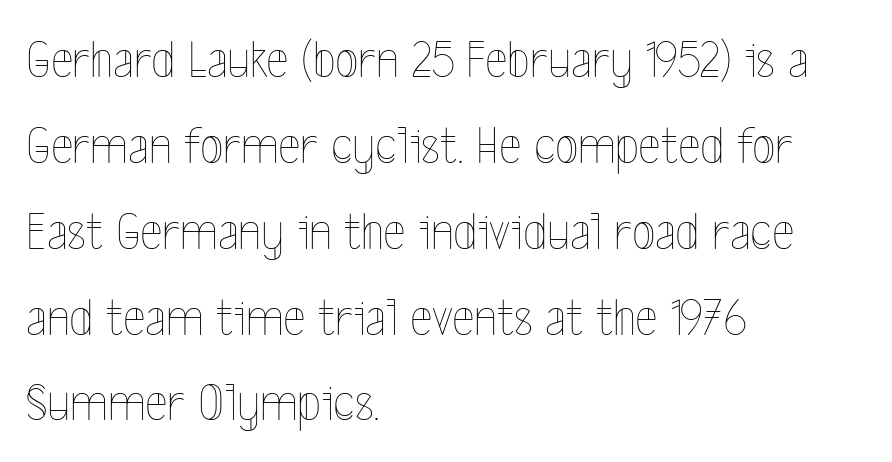
{"italic": "no", "bold": "no", "weight": "thin", "width": "condensed", "x_height": "medium", "monospaced": "no", "underline": "no", "align": "left", "line_spacing": "normal", "line_spacing_ratio": 1.59, "letter_spacing": "normal", "letter_spacing_em": 0.0, "glyph_px": 54}
